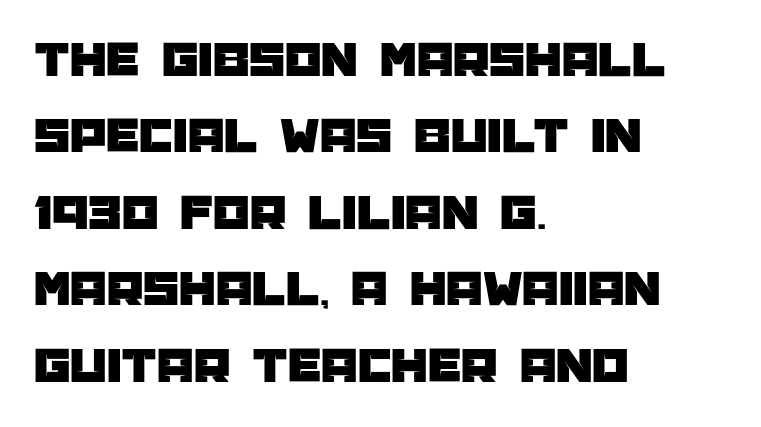
{"serif": "no", "italic": "no", "width": "normal", "stroke_contrast": "low", "x_height": "large", "monospaced": "no", "underline": "no", "align": "left", "line_spacing": "normal", "line_spacing_ratio": 1.47, "letter_spacing": "normal", "letter_spacing_em": 0.0, "glyph_px": 52}
